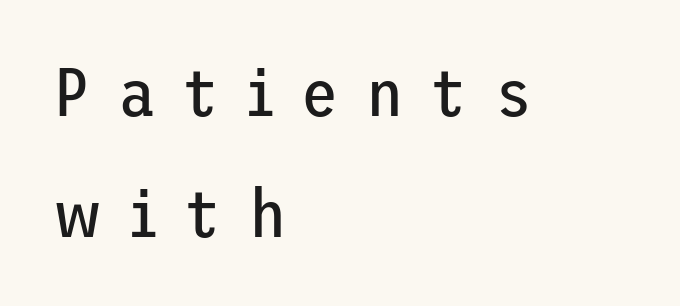
Counters stay open thanks to moderate or lighter strokes. Descenders hang freely into open space. This sample is left-justified, so line endings fall wherever the words run out. The specimen reads as upright at a glance.
